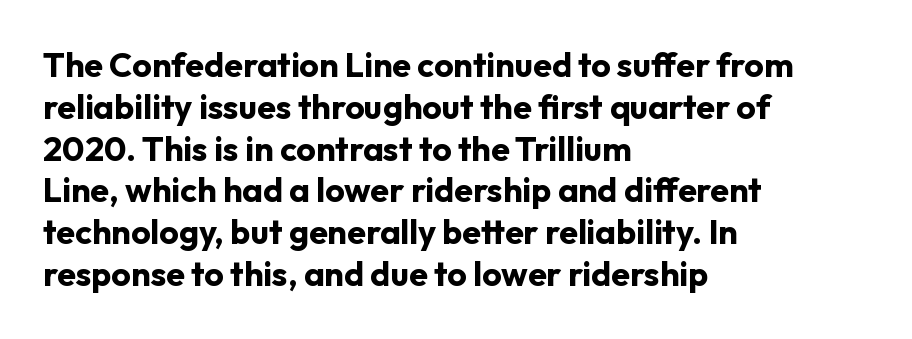
The image shows 34 px bold sans-serif type, upright; set left-aligned, line spacing 1.23x, normal letter spacing, not underlined; low stroke contrast and a medium x-height.
